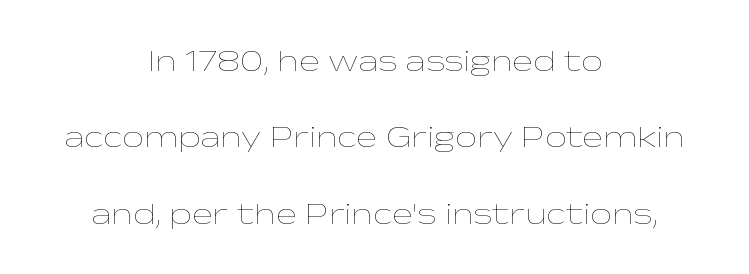
Honestly, there is no underline to notice here at all. Tracking value appears to be zero — textbook default spacing. The leading is generous, giving the passage an open texture. Line starts and ends both wander, symmetrically. You could not count columns in this text — the font is proportionally spaced. Ordinary non-slanted type is in use.
